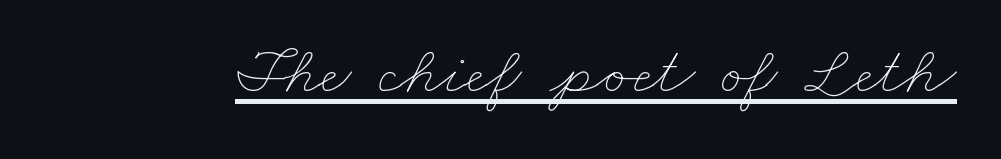
Q: Is the text bold? A: No.
Q: Is the text underlined? A: Yes.
Q: Is the spacing between letters normal or unusually wide? A: Normal.
Q: Width (condensed, normal, or wide)? A: Wide.
Q: Stroke contrast? A: Low.
Q: x-height? A: Small.
Q: Monospaced? A: No.
